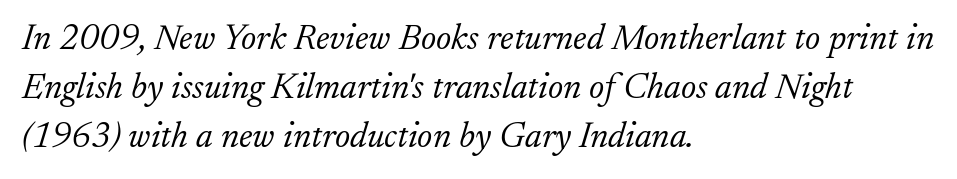
Q: Is the text bold? A: No.
Q: Is the text italic (slanted)? A: Yes, it leans right by about 17 degrees.
Q: Is the typeface a serif or a sans-serif typeface? A: Serif.
Q: Is the text underlined? A: No.
Q: How is the paragraph aligned? A: Left-aligned.
Q: Is the spacing between letters normal or unusually wide? A: Normal.
Q: Is the spacing between lines tight, normal or loose? A: Normal.
Q: Width (condensed, normal, or wide)? A: Normal.
Q: Stroke contrast? A: Low.
Q: x-height? A: Small.
Q: Monospaced? A: No.
